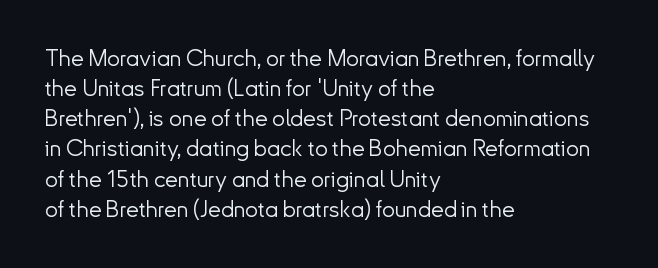
Teacher's note: observe the even left margin — that is flush-left alignment. Does extra space separate the letters? No, they use regular spacing. In terms of posture, this sample is upright. The glyphs are unaccompanied by any horizontal stroke below them. The lines sit at an ordinary, default distance from one another.
